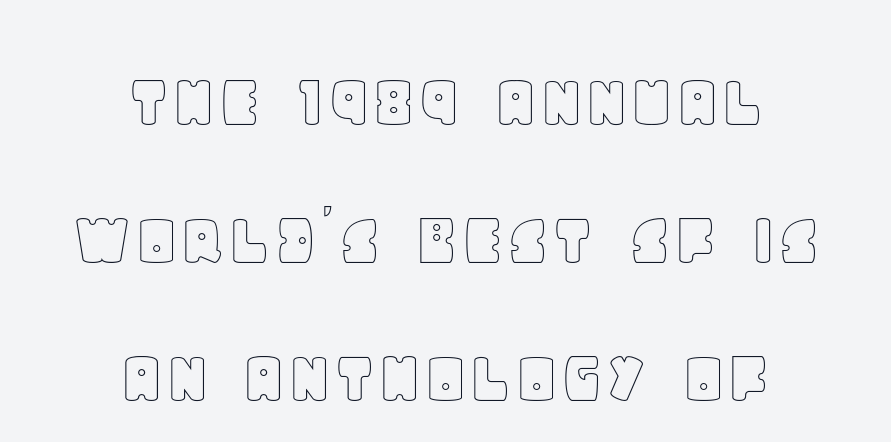
The image shows 79 px text type, upright; set centered, line spacing 1.75x, normal letter spacing, not underlined; a large x-height.
